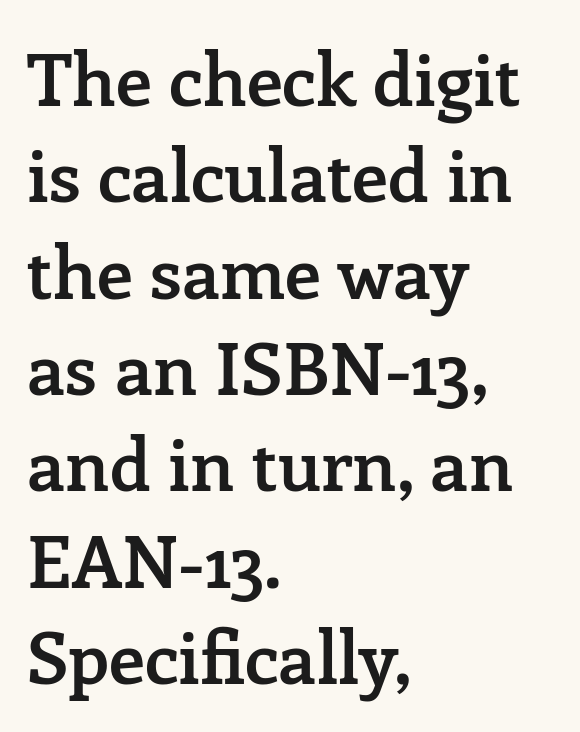
The image shows 73 px semibold serif type, upright; set left-aligned, normal line spacing (1.32x), normal letter spacing, not underlined; low stroke contrast and a medium x-height.
